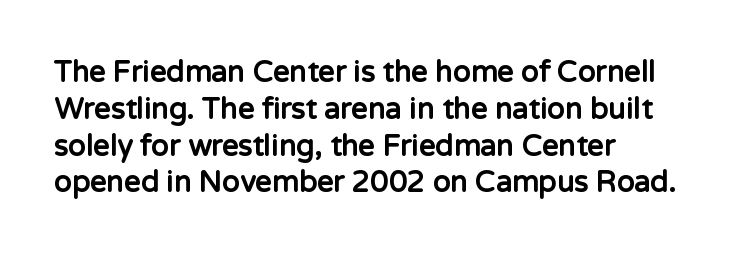
Honestly, there is no underline to notice here at all. Every character sits straight up, as roman type does. Spacing verdict: proportional, widths tailored to each character. Between one letter and the next there's only the usual sliver of space. Strokes here are thick enough to call this a true bold. Each letter's strokes conclude bluntly, with no projecting serifs.
